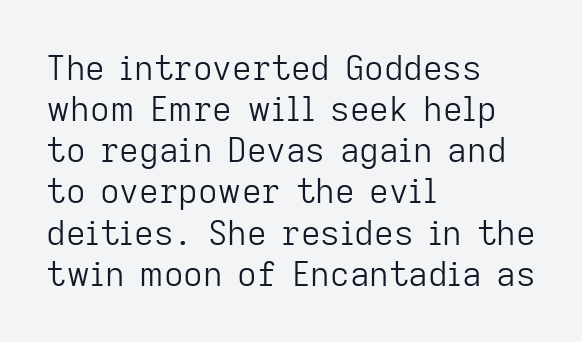
Q: Is the text bold? A: No.
Q: Is the text italic (slanted)? A: No, it is upright.
Q: Is the typeface a serif or a sans-serif typeface? A: Sans-serif.
Q: Is the text underlined? A: No.
Q: How is the paragraph aligned? A: Left-aligned.
Q: Is the spacing between letters normal or unusually wide? A: Normal.
Q: Width (condensed, normal, or wide)? A: Normal.
Q: Stroke contrast? A: Low.
Q: x-height? A: Medium.
Q: Monospaced? A: No.
